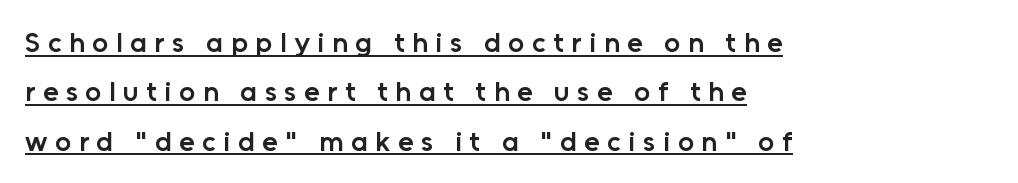
When letters stand straight like this, we call the style roman or upright. How heavy is the stroke? Medium-heavy — a semibold, shy of bold. The type is letterspaced generously, with wide tracking. Quick note: underline on.
